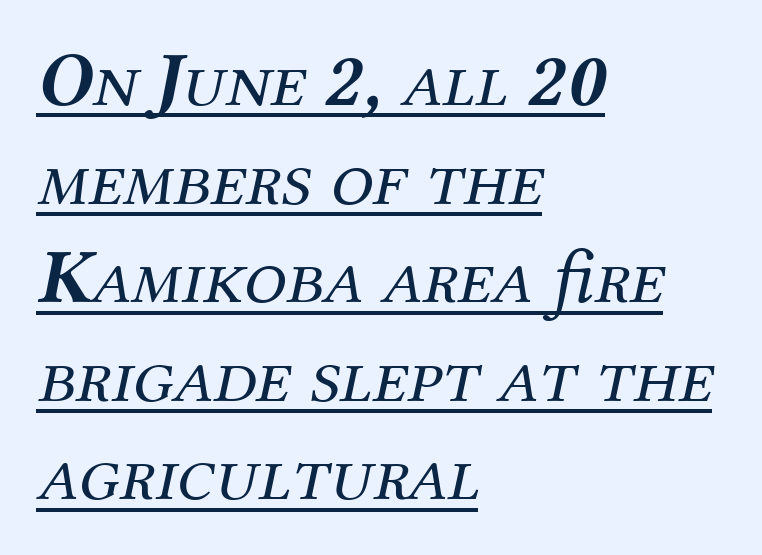
No extra tracking has been applied to these lines. The typesetter chose a ragged-right arrangement here. One glance says typical: line gaps are just what's usual. The letters look calm and open, with moderate or lighter stems. Little horizontal feet cap the strokes, marking this as serif type. Beneath each row of characters lies a ruled line.
